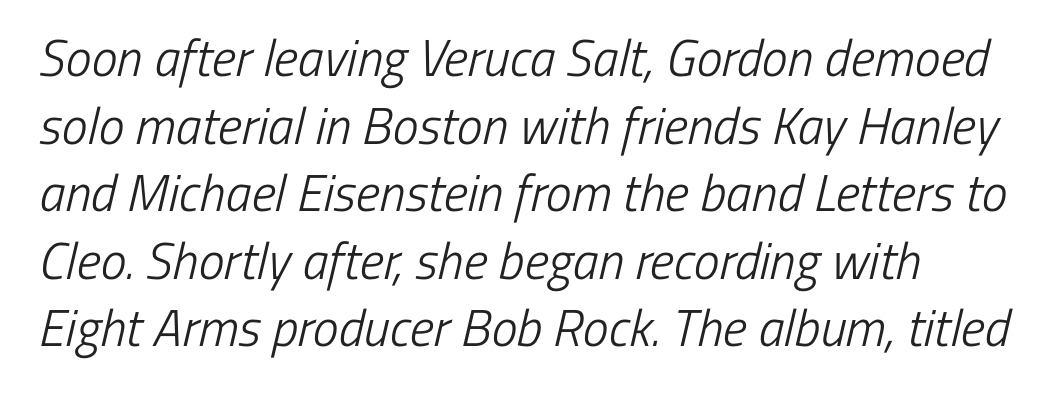
Note: no serifs on the glyphs. Is the letter spacing exaggerated? No — it looks like the ordinary default. This rendering features lettering with no underline. Summary of vertical rhythm: regular, with standard interline spacing. Summary of weight: not heavy and not bold.
